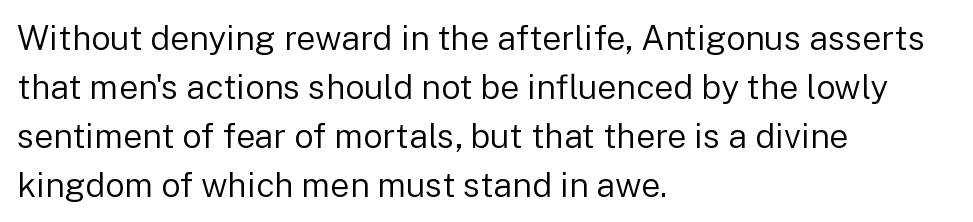
Q: Is the text bold? A: No.
Q: Is the text italic (slanted)? A: No, it is upright.
Q: Is the typeface a serif or a sans-serif typeface? A: Sans-serif.
Q: Is the text underlined? A: No.
Q: How is the paragraph aligned? A: Left-aligned.
Q: Is the spacing between letters normal or unusually wide? A: Normal.
Q: Is the spacing between lines tight, normal or loose? A: Normal.
Q: Width (condensed, normal, or wide)? A: Normal.
Q: Stroke contrast? A: Low.
Q: x-height? A: Medium.
Q: Monospaced? A: No.
